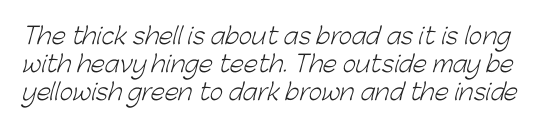
Q: Is the text bold? A: No.
Q: Is the text underlined? A: No.
Q: Is the spacing between letters normal or unusually wide? A: Normal.
